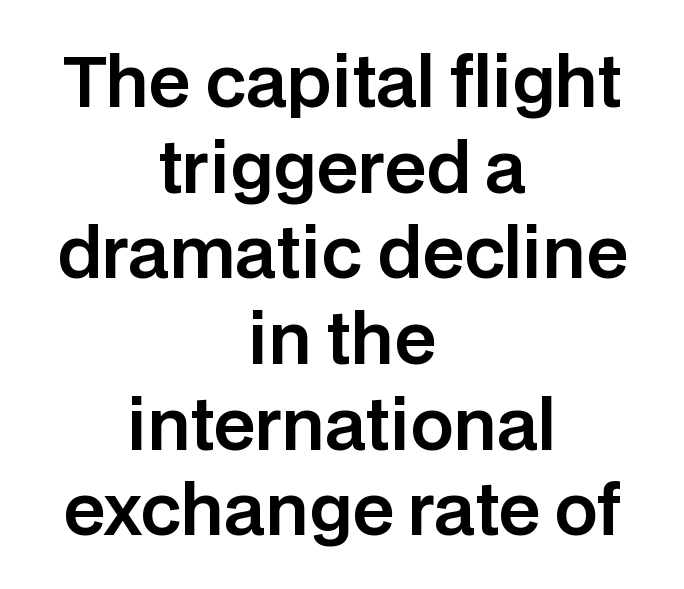
Q: Is the text italic (slanted)? A: No, it is upright.
Q: Is the typeface a serif or a sans-serif typeface? A: Sans-serif.
Q: Is the text underlined? A: No.
Q: How is the paragraph aligned? A: Centered.
Q: Is the spacing between letters normal or unusually wide? A: Normal.
Q: Is the spacing between lines tight, normal or loose? A: Normal.
Q: Width (condensed, normal, or wide)? A: Normal.
Q: Stroke contrast? A: Low.
Q: x-height? A: Large.
Q: Monospaced? A: No.
